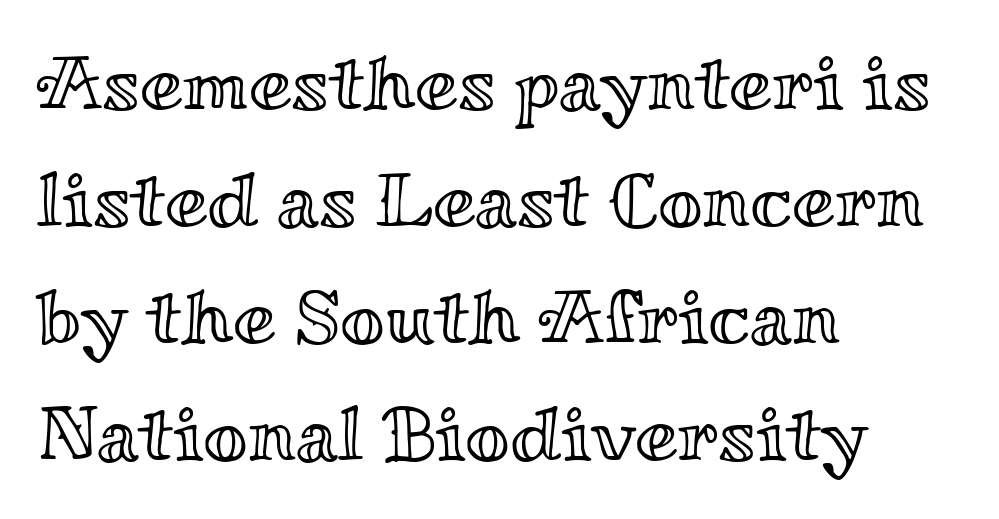
{"italic": "no", "width": "wide", "x_height": "small", "monospaced": "no", "underline": "no", "align": "left", "line_spacing": "normal", "line_spacing_ratio": 1.52, "letter_spacing": "normal", "letter_spacing_em": 0.0, "glyph_px": 77}
